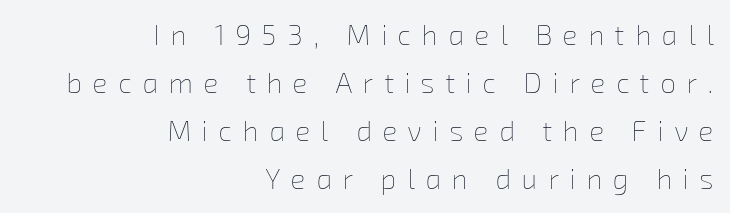
Rule under the text: the space is simply empty. Letters have the restrained weight of plain body copy at most. Think of a printed novel: that variable character pitch is what you see here. The rendering inserts visible extra space after every character. Horizontally, the lines are justified to the trailing edge only.
